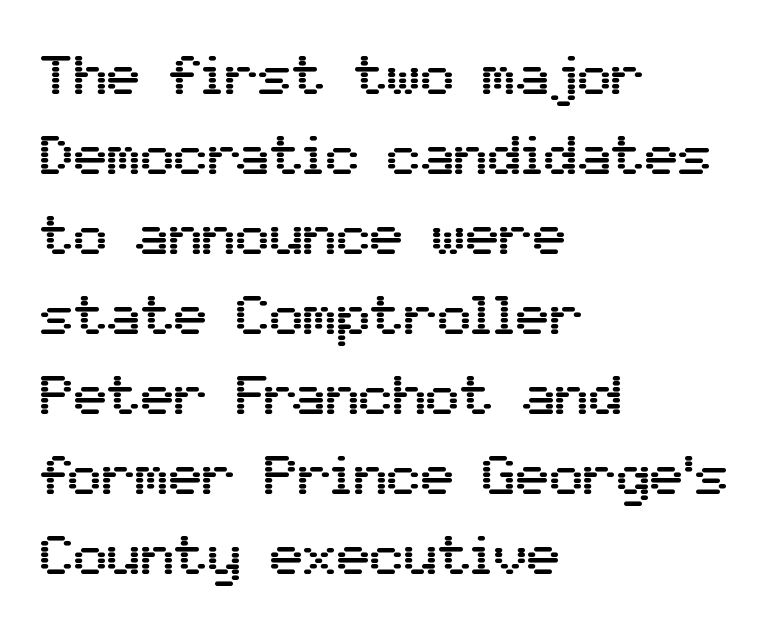
The image shows 56 px sans-serif type, upright; set left-aligned, normal line spacing (1.43x), normal letter spacing, not underlined; medium stroke contrast and a medium x-height.
